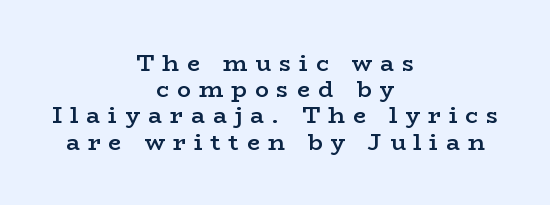
{"italic": "no", "bold": "semi", "underline": "no", "align": "center", "line_spacing": "tight", "line_spacing_ratio": 1.14, "letter_spacing": "wide", "letter_spacing_em": 0.35, "glyph_px": 23}
